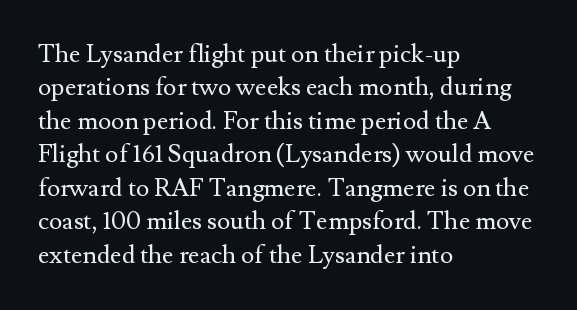
Q: Is the text bold? A: No.
Q: Is the text italic (slanted)? A: No, it is upright.
Q: Is the text underlined? A: No.
Q: How is the paragraph aligned? A: Left-aligned.
Q: Is the spacing between letters normal or unusually wide? A: Normal.
Q: Is the spacing between lines tight, normal or loose? A: Normal.
